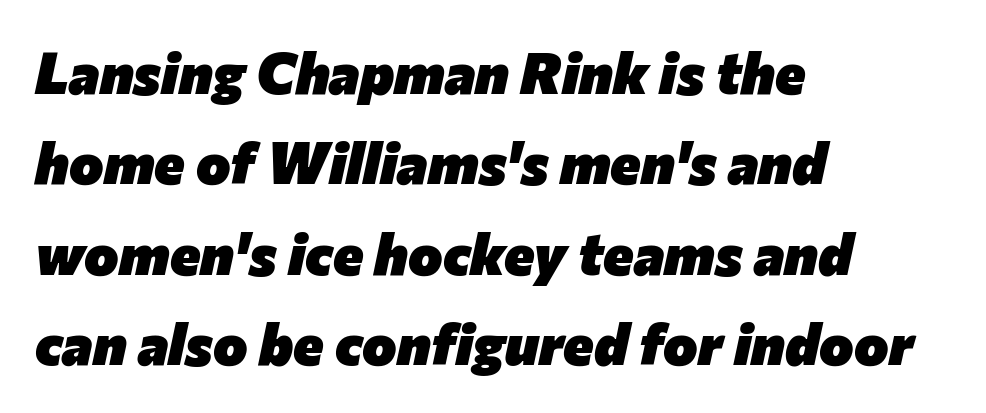
The image shows 58 px heavy type, italic (leaning right); set left-aligned, normal line spacing (1.56x), normal letter spacing, not underlined; low stroke contrast and a medium x-height.
